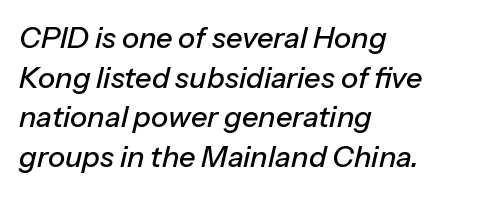
Q: Is the text italic (slanted)? A: Yes, it leans right by about 13 degrees.
Q: Is the text underlined? A: No.
Q: How is the paragraph aligned? A: Left-aligned.
Q: Is the spacing between letters normal or unusually wide? A: Normal.
Q: Is the spacing between lines tight, normal or loose? A: Normal.
Q: Width (condensed, normal, or wide)? A: Normal.
Q: Stroke contrast? A: Low.
Q: x-height? A: Medium.
Q: Monospaced? A: No.
